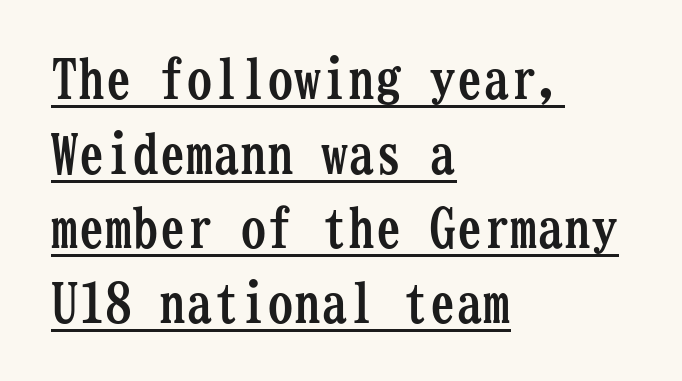
Every word sits above its own underline. The passage shown is emphatically bold. The type is set solid horizontally, with unmodified tracking. Horizontal alignment here is leftward, the default for most running prose.
